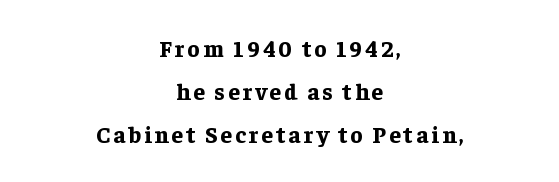
Q: Is the text bold? A: Yes.
Q: Is the text italic (slanted)? A: No, it is upright.
Q: Is the text underlined? A: No.
Q: How is the paragraph aligned? A: Centered.
